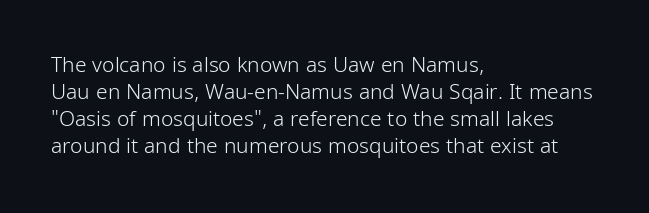
{"italic": "no", "bold": "no", "underline": "no", "align": "left", "line_spacing": "normal", "line_spacing_ratio": 1.28, "letter_spacing": "normal", "letter_spacing_em": 0.0, "glyph_px": 21}
